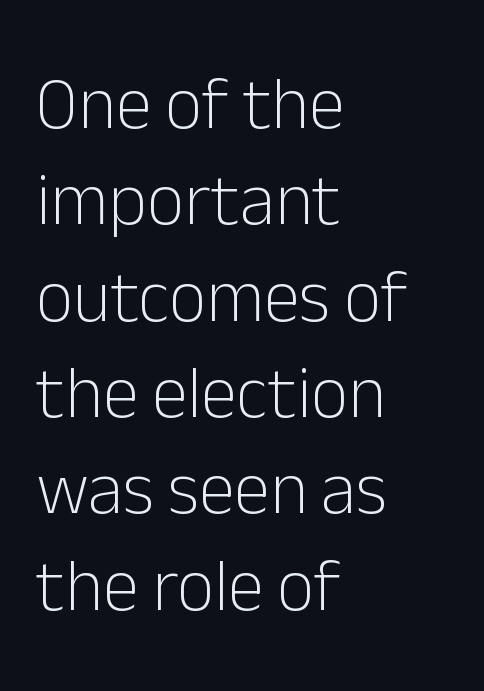
Quick note: underline off. A typesetter would call this proportional, since set widths differ per character. Line starts are locked; line ends wander. Rows of type keep a routine distance in the vertical direction. Every character sits straight up, as roman type does. Heaviness? Minimal to ordinary, like unemphasized prose.
